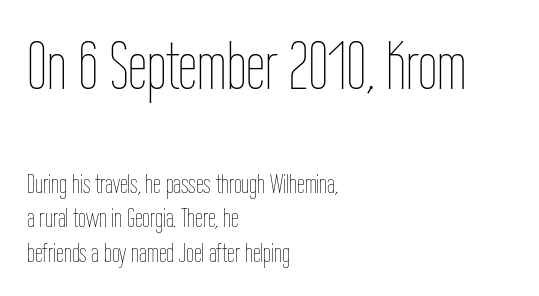
The image shows 69 px thin, condensed type, upright; set left-aligned, line spacing 1.24x, normal letter spacing, not underlined; the first (top) block is 2.46x larger; low stroke contrast and a medium x-height.
